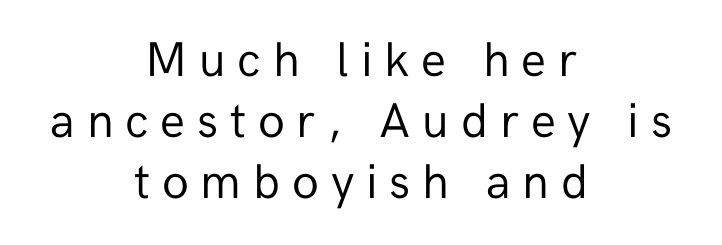
The lines sit at an ordinary, default distance from one another. Italic? Not at all — the glyphs are vertical. Visually the block forms a symmetrical silhouette, jagged on both flanks. Heaviness? Minimal to ordinary, like unemphasized prose. The passage shown has open, widely tracked lettering throughout.
